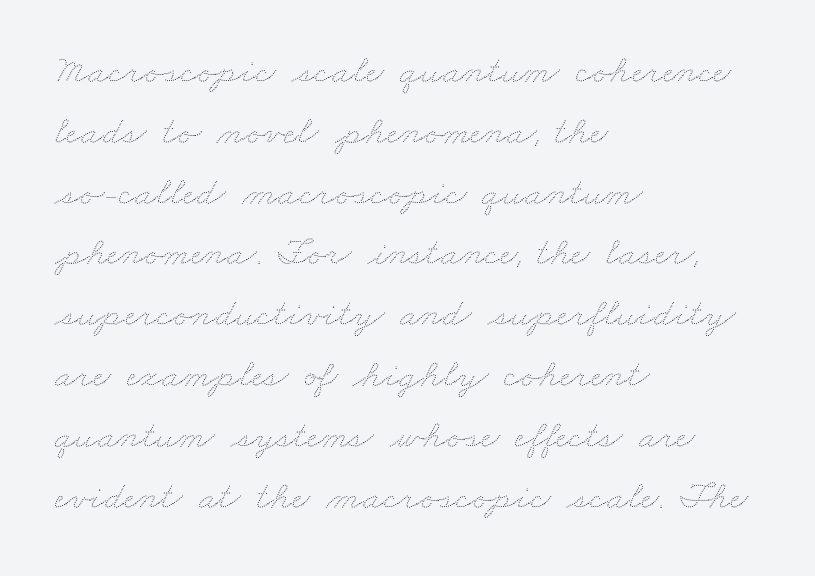
Q: Is the text bold? A: No.
Q: Is the text underlined? A: No.
Q: How is the paragraph aligned? A: Left-aligned.
Q: Is the spacing between letters normal or unusually wide? A: Normal.
Q: Is the spacing between lines tight, normal or loose? A: Normal.
Q: Width (condensed, normal, or wide)? A: Wide.
Q: Stroke contrast? A: Medium.
Q: x-height? A: Small.
Q: Monospaced? A: No.
